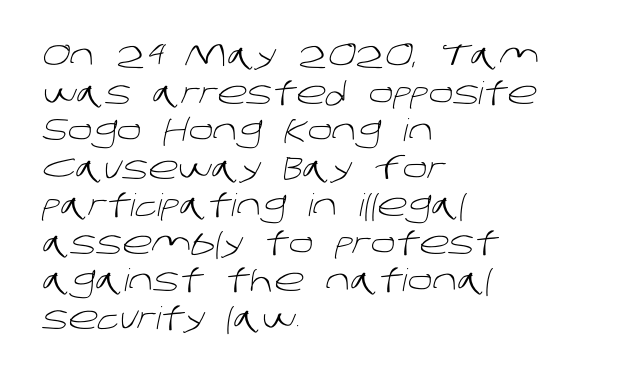
Q: Is the text bold? A: No.
Q: Is the typeface a serif or a sans-serif typeface? A: Sans-serif.
Q: Is the text underlined? A: No.
Q: How is the paragraph aligned? A: Left-aligned.
Q: Is the spacing between letters normal or unusually wide? A: Normal.
Q: Width (condensed, normal, or wide)? A: Normal.
Q: Stroke contrast? A: Low.
Q: x-height? A: Large.
Q: Monospaced? A: No.
